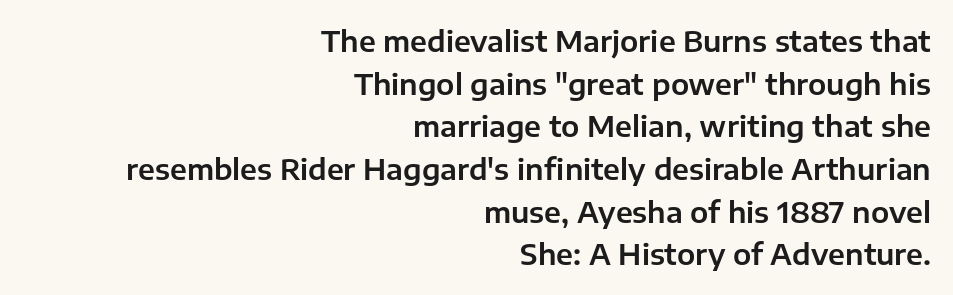
Q: Is the text italic (slanted)? A: No, it is upright.
Q: Is the typeface a serif or a sans-serif typeface? A: Sans-serif.
Q: Is the text underlined? A: No.
Q: How is the paragraph aligned? A: Right-aligned.
Q: Is the spacing between letters normal or unusually wide? A: Normal.
Q: Is the spacing between lines tight, normal or loose? A: Normal.
Q: Width (condensed, normal, or wide)? A: Normal.
Q: Stroke contrast? A: Low.
Q: x-height? A: Medium.
Q: Monospaced? A: No.
